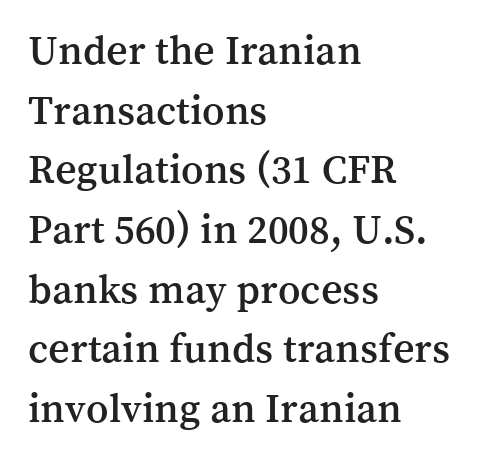
Looks like regular typesetting: each glyph gets only the width it needs. Serifs: yes, visible at the terminals of the letterforms. The space beneath each line is pristine and unruled. The rendering keeps characters at their native spacing. You can tell it's not italic because the verticals are truly vertical.
